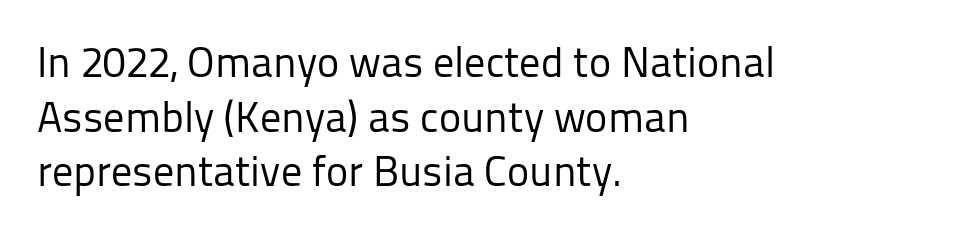
These lines stack with their left ends in a neat column. Is the stroke heavy? The answer is a plain regular-or-lighter. To sum up the face: it is a sans, with no serifs. A typesetter would call this proportional, since set widths differ per character.
